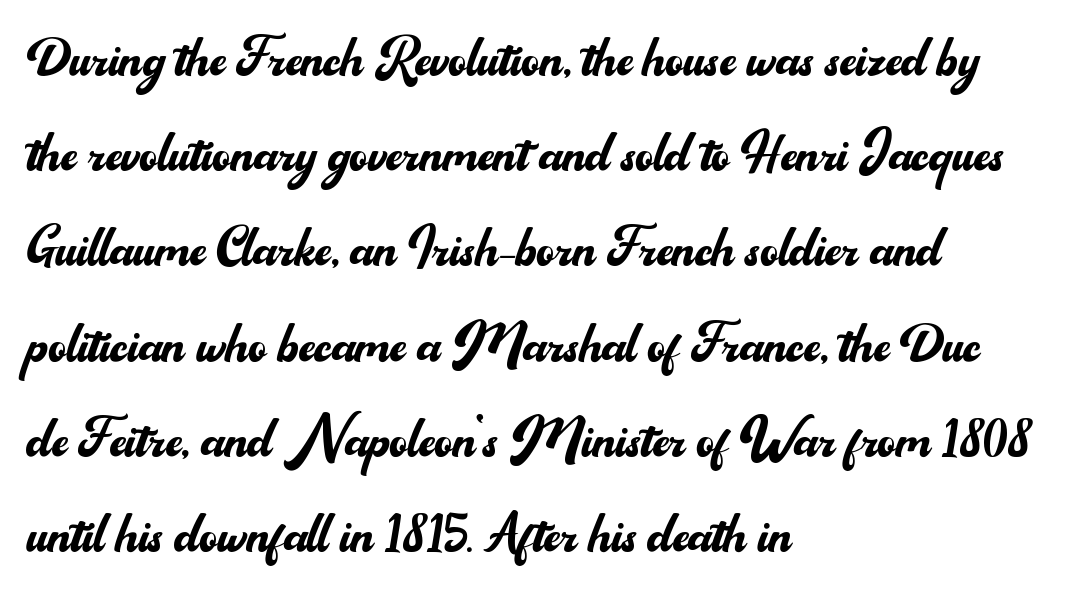
Q: Is the text bold? A: No.
Q: Is the text italic (slanted)? A: Yes.
Q: Is the typeface a serif or a sans-serif typeface? A: Sans-serif.
Q: Is the text underlined? A: No.
Q: How is the paragraph aligned? A: Left-aligned.
Q: Is the spacing between letters normal or unusually wide? A: Normal.
Q: Is the spacing between lines tight, normal or loose? A: Normal.
Q: Width (condensed, normal, or wide)? A: Normal.
Q: Stroke contrast? A: Medium.
Q: x-height? A: Small.
Q: Monospaced? A: No.
